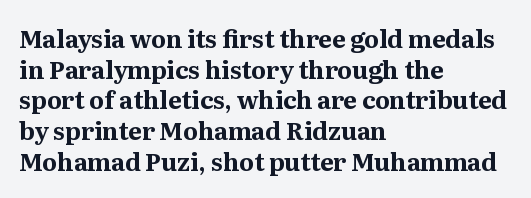
The image shows 24 px bold type, upright; set left-aligned, normal line spacing (1.28x), normal letter spacing, not underlined.
